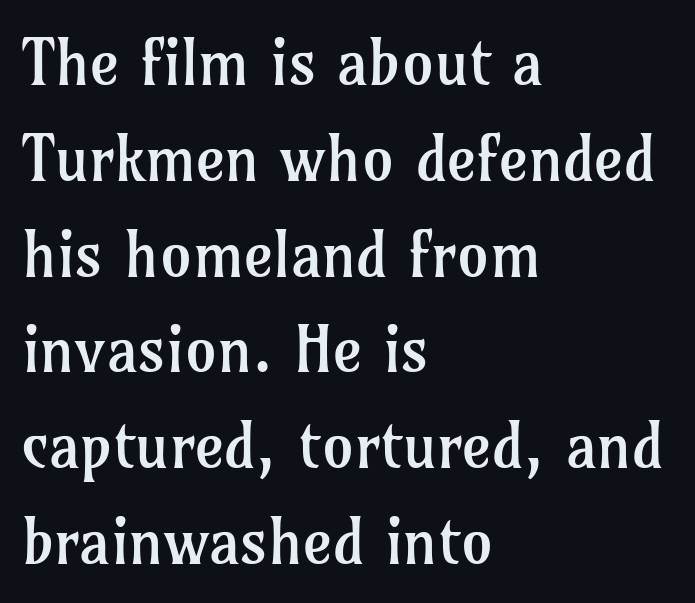
{"serif": "yes", "italic": "no", "bold": "no", "weight": "regular", "width": "normal", "stroke_contrast": "low", "x_height": "medium", "monospaced": "no", "underline": "no", "align": "left", "line_spacing": "normal", "line_spacing_ratio": 1.52, "letter_spacing": "normal", "letter_spacing_em": 0.0, "glyph_px": 63}
